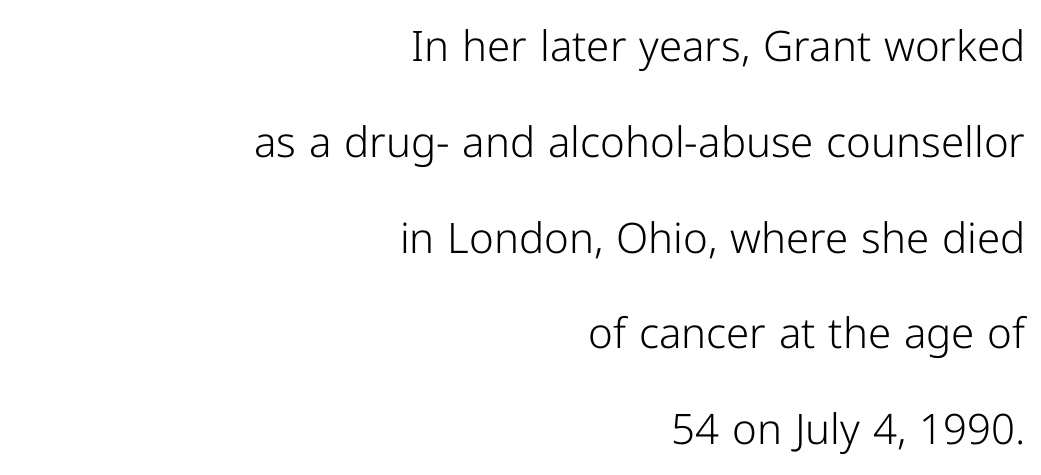
Q: Is the text bold? A: No.
Q: Is the text italic (slanted)? A: No, it is upright.
Q: Is the typeface a serif or a sans-serif typeface? A: Sans-serif.
Q: Is the text underlined? A: No.
Q: How is the paragraph aligned? A: Right-aligned.
Q: Is the spacing between letters normal or unusually wide? A: Normal.
Q: Is the spacing between lines tight, normal or loose? A: Loose.
Q: Width (condensed, normal, or wide)? A: Normal.
Q: Stroke contrast? A: Low.
Q: x-height? A: Medium.
Q: Monospaced? A: No.
